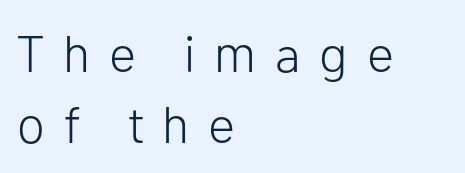
{"serif": "no", "italic": "no", "bold": "no", "weight": "light", "width": "normal", "stroke_contrast": "low", "x_height": "medium", "monospaced": "no", "underline": "no", "align": "left", "line_spacing": "normal", "line_spacing_ratio": 1.4, "letter_spacing": "wide", "letter_spacing_em": 0.37, "glyph_px": 51}
